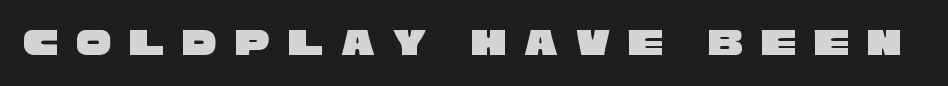
Q: Is the typeface a serif or a sans-serif typeface? A: Sans-serif.
Q: Is the text underlined? A: No.
Q: Is the spacing between letters normal or unusually wide? A: Unusually wide.
Q: Width (condensed, normal, or wide)? A: Wide.
Q: Stroke contrast? A: Low.
Q: x-height? A: Large.
Q: Monospaced? A: No.
